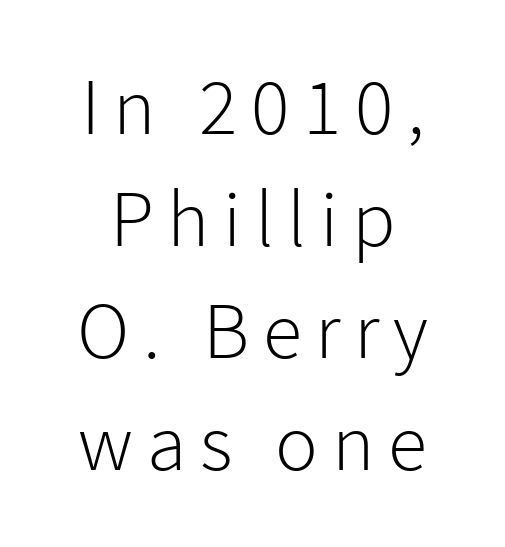
The image shows 80 px light sans-serif type, upright; set normal line spacing (1.4x), not underlined; low stroke contrast and a medium x-height.
